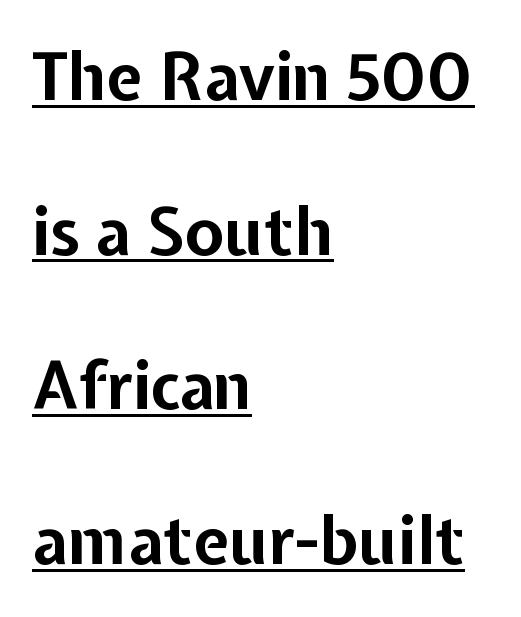
Q: Is the text bold? A: Yes.
Q: Is the text italic (slanted)? A: No, it is upright.
Q: Is the typeface a serif or a sans-serif typeface? A: Sans-serif.
Q: Is the text underlined? A: Yes.
Q: How is the paragraph aligned? A: Left-aligned.
Q: Is the spacing between letters normal or unusually wide? A: Normal.
Q: Is the spacing between lines tight, normal or loose? A: Loose.
Q: Width (condensed, normal, or wide)? A: Normal.
Q: Stroke contrast? A: Low.
Q: x-height? A: Medium.
Q: Monospaced? A: No.
